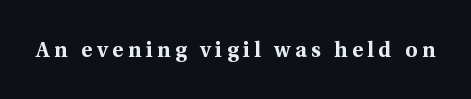
Characters remain perfectly vertical along every line. The letterforms stand isolated, each surrounded by extra space. The space directly below the letters is spotless. The glyphs have the mass of a bold cut.
